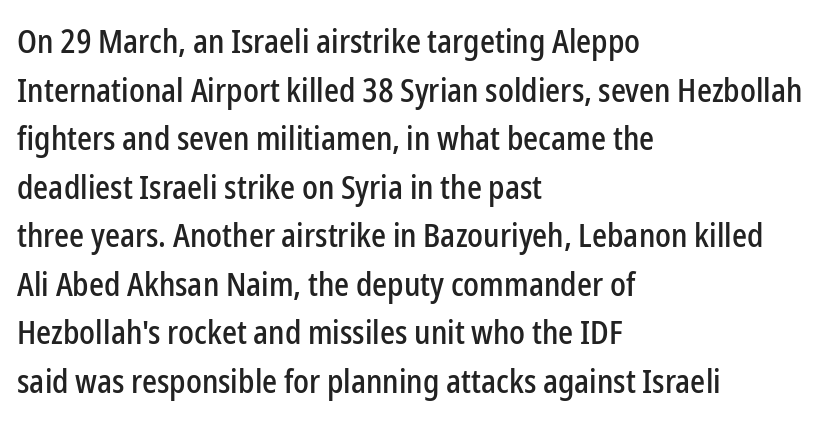
Is this a sans? Yes — the strokes have no serifs. The type sits square on the baseline with zero lean. Proportional: the letters do not fall into vertical columns. Underline: absent. Rows of type keep a routine distance in the vertical direction. Words appear dense and cohesive because spacing is normal.
